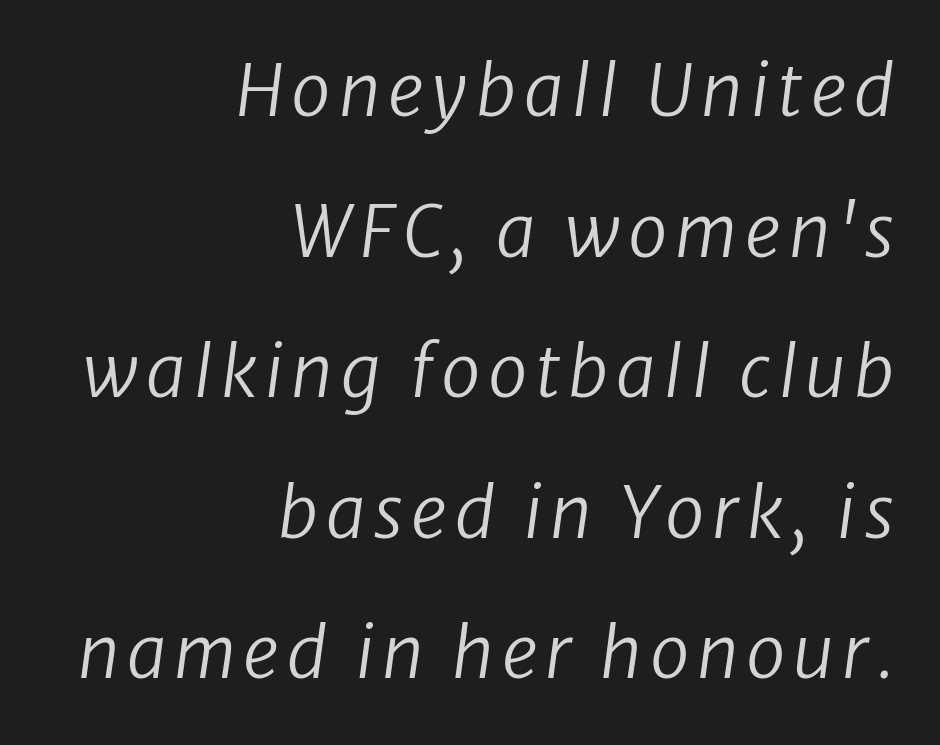
Q: Is the text bold? A: No.
Q: Is the typeface a serif or a sans-serif typeface? A: Sans-serif.
Q: Is the text underlined? A: No.
Q: How is the paragraph aligned? A: Right-aligned.
Q: Is the spacing between lines tight, normal or loose? A: Loose.
Q: Width (condensed, normal, or wide)? A: Normal.
Q: Stroke contrast? A: Low.
Q: x-height? A: Medium.
Q: Monospaced? A: No.
